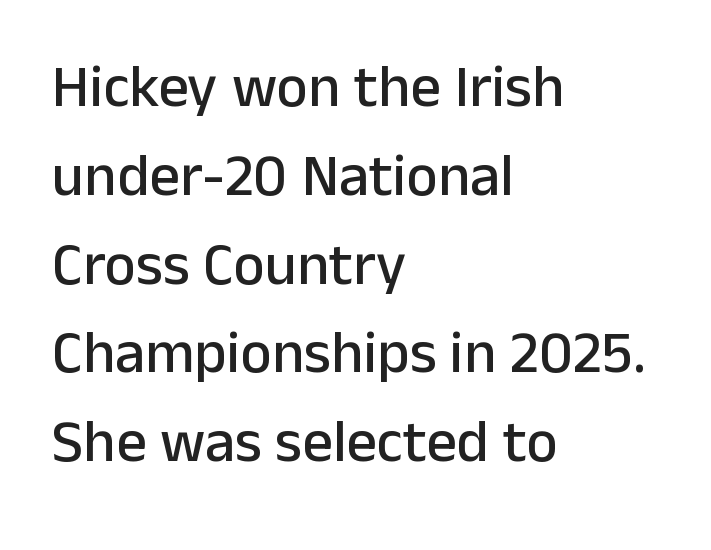
The image shows 60 px sans-serif type, upright; set left-aligned, normal line spacing (1.48x), normal letter spacing, not underlined; low stroke contrast and a medium x-height.
